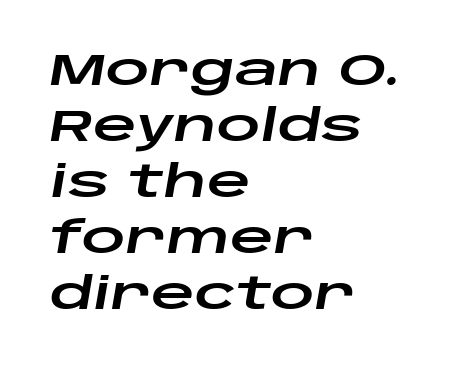
{"italic": "yes", "lean": "right", "slant_degrees": 10, "width": "wide", "stroke_contrast": "low", "x_height": "large", "monospaced": "no", "underline": "no", "align": "left", "line_spacing": "normal", "line_spacing_ratio": 1.3, "letter_spacing": "normal", "letter_spacing_em": 0.0, "glyph_px": 43}
